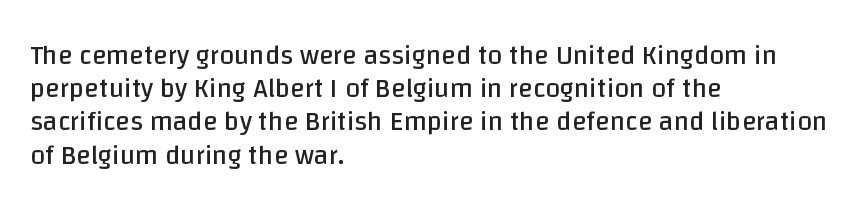
Q: Is the text bold? A: No.
Q: Is the text italic (slanted)? A: No, it is upright.
Q: Is the text underlined? A: No.
Q: How is the paragraph aligned? A: Left-aligned.
Q: Is the spacing between letters normal or unusually wide? A: Normal.
